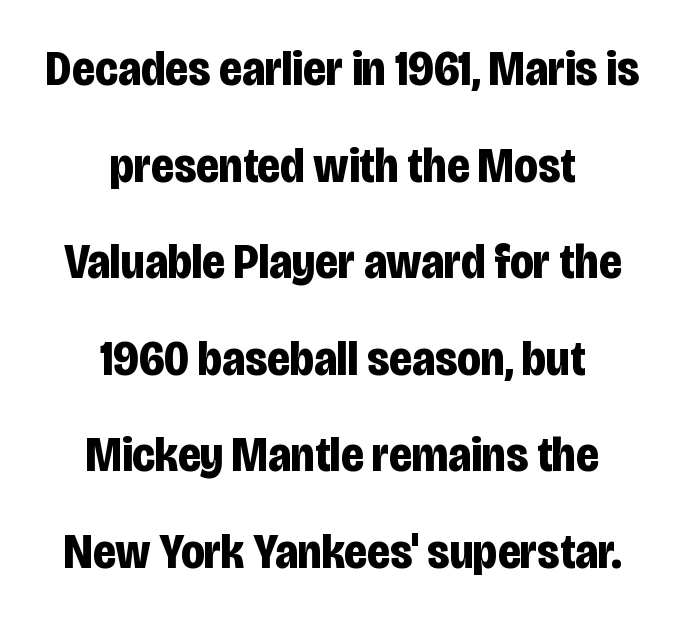
Q: Is the text bold? A: Yes.
Q: Is the text italic (slanted)? A: No, it is upright.
Q: Is the typeface a serif or a sans-serif typeface? A: Sans-serif.
Q: Is the text underlined? A: No.
Q: How is the paragraph aligned? A: Centered.
Q: Is the spacing between letters normal or unusually wide? A: Normal.
Q: Is the spacing between lines tight, normal or loose? A: Loose.
Q: Width (condensed, normal, or wide)? A: Condensed.
Q: Stroke contrast? A: Low.
Q: x-height? A: Large.
Q: Monospaced? A: No.
